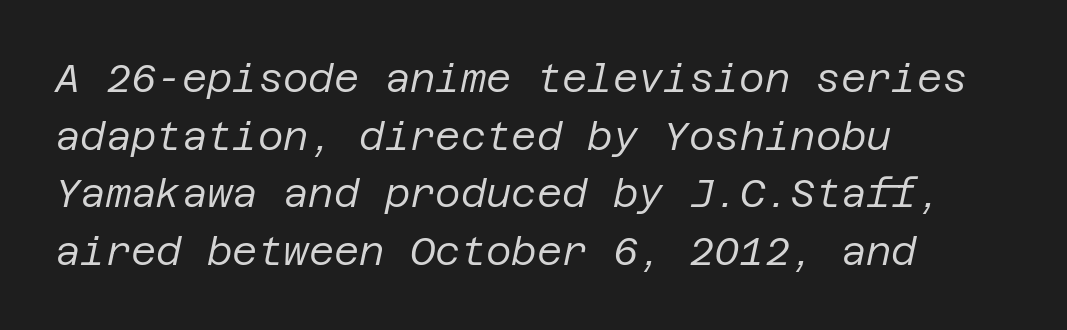
{"italic": "yes", "lean": "right", "slant_degrees": 12, "bold": "no", "weight": "regular", "width": "normal", "stroke_contrast": "low", "x_height": "large", "underline": "no", "align": "left", "line_spacing": "normal", "line_spacing_ratio": 1.48, "letter_spacing": "normal", "letter_spacing_em": 0.0, "glyph_px": 39}
